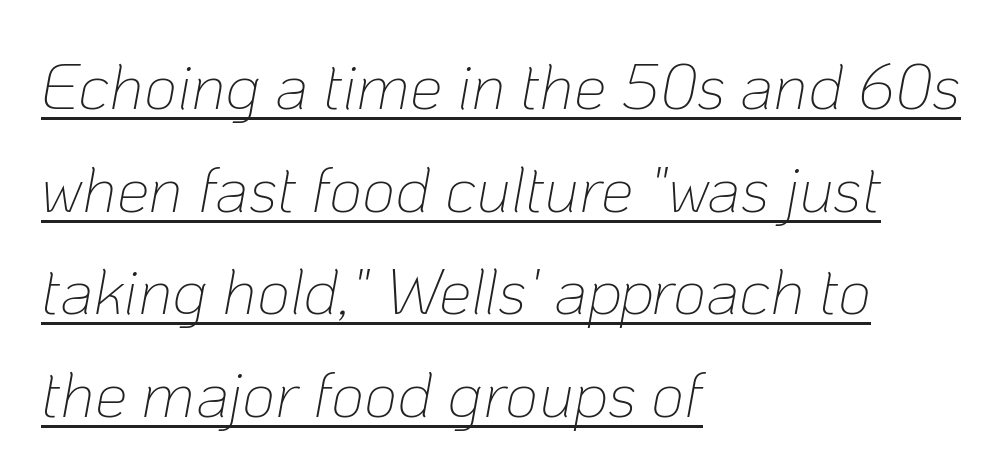
Q: Is the text bold? A: No.
Q: Is the text italic (slanted)? A: Yes, it leans right by about 10 degrees.
Q: Is the text underlined? A: Yes.
Q: How is the paragraph aligned? A: Left-aligned.
Q: Is the spacing between letters normal or unusually wide? A: Normal.
Q: Is the spacing between lines tight, normal or loose? A: Normal.
Q: Width (condensed, normal, or wide)? A: Normal.
Q: Stroke contrast? A: Low.
Q: x-height? A: Medium.
Q: Monospaced? A: No.
